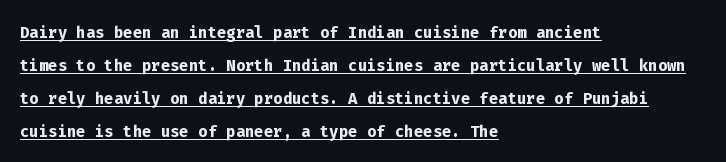
Emphasis is given by a line drawn under the lettering. The rendering uses a bold face; every stroke is thick and dark. Is the letter spacing exaggerated? No — it looks like the ordinary default. The space between consecutive lines is moderate. Italic? Not at all — the glyphs are vertical.
